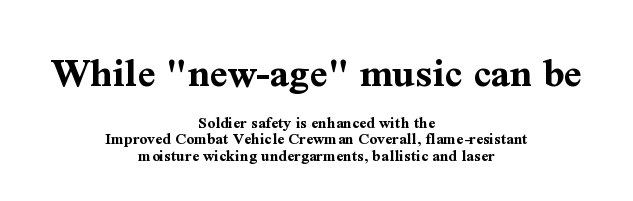
{"serif": "yes", "italic": "no", "bold": "yes", "weight": "bold", "width": "normal", "stroke_contrast": "medium", "x_height": "medium", "monospaced": "no", "underline": "no", "align": "center", "line_spacing": "tight", "line_spacing_ratio": 0.98, "letter_spacing": "normal", "letter_spacing_em": 0.0, "larger_block": "first", "size_ratio": 2.53, "glyph_px": 43}
